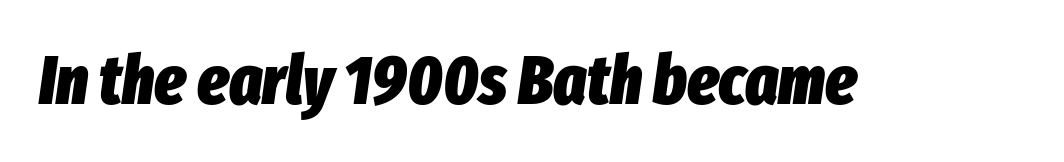
{"italic": "yes", "lean": "right", "slant_degrees": 8, "bold": "yes", "weight": "heavy", "width": "condensed", "stroke_contrast": "low", "x_height": "medium", "monospaced": "no", "underline": "no", "letter_spacing": "normal", "letter_spacing_em": 0.0, "glyph_px": 69}
